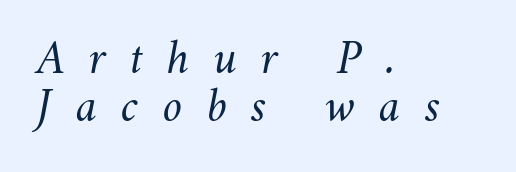
{"italic": "yes", "lean": "right", "slant_degrees": 11, "bold": "no", "weight": "light", "width": "normal", "stroke_contrast": "medium", "x_height": "small", "monospaced": "no", "underline": "no", "align": "left", "line_spacing": "tight", "line_spacing_ratio": 0.97, "letter_spacing": "wide", "letter_spacing_em": 0.49, "glyph_px": 49}
